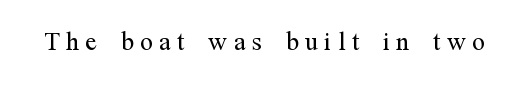
{"serif": "yes", "italic": "no", "bold": "no", "weight": "light", "width": "condensed", "stroke_contrast": "medium", "x_height": "medium", "monospaced": "no", "underline": "no", "glyph_px": 34}
